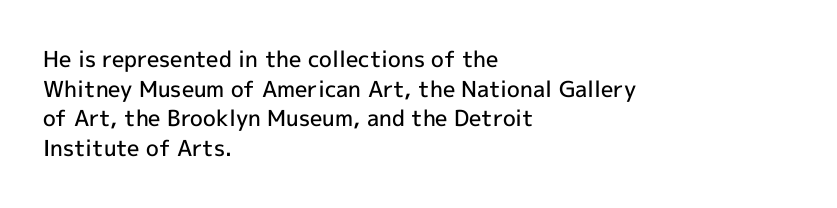
{"italic": "no", "bold": "semi", "underline": "no", "align": "left", "line_spacing": "normal", "line_spacing_ratio": 1.35, "letter_spacing": "normal", "letter_spacing_em": 0.0, "glyph_px": 22}
